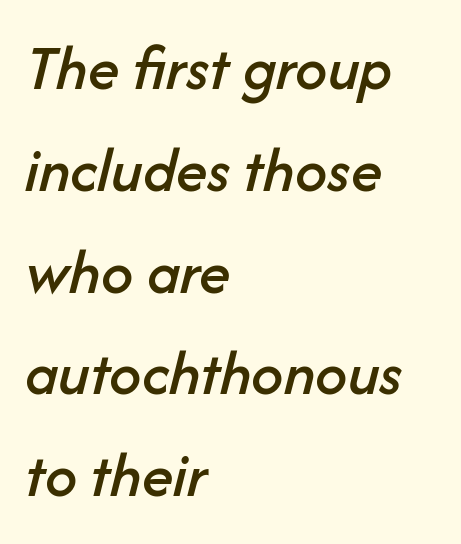
Q: Is the text italic (slanted)? A: Yes, it leans right by about 14 degrees.
Q: Is the text underlined? A: No.
Q: How is the paragraph aligned? A: Left-aligned.
Q: Is the spacing between letters normal or unusually wide? A: Normal.
Q: Is the spacing between lines tight, normal or loose? A: Normal.
Q: Width (condensed, normal, or wide)? A: Normal.
Q: Stroke contrast? A: Low.
Q: x-height? A: Medium.
Q: Monospaced? A: No.
